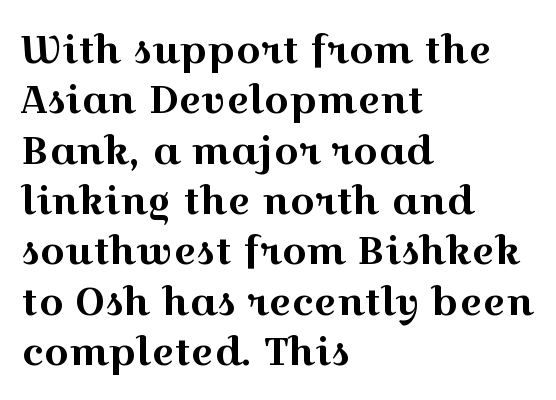
The image shows 39 px wide serif type, upright; set left-aligned, normal line spacing (1.29x), normal letter spacing, not underlined; a medium x-height.
